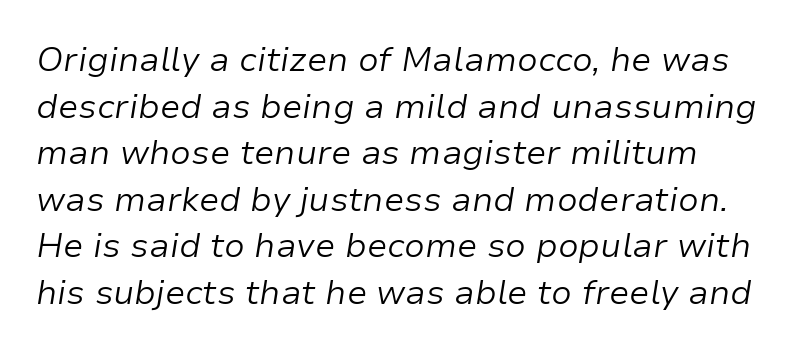
The face used here is proportionally spaced, like ordinary book or web type. It's the slanting kind of type. The designer left line spacing at the default. Each row of text sits above clean, open space. Letter spacing: default. Heaviness? Minimal to ordinary, like unemphasized prose.
